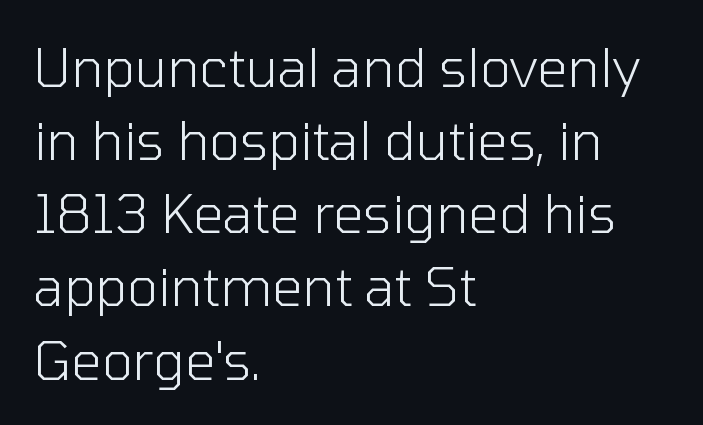
{"serif": "no", "italic": "no", "bold": "no", "weight": "light", "width": "normal", "stroke_contrast": "low", "x_height": "medium", "monospaced": "no", "underline": "no", "align": "left", "line_spacing": "normal", "line_spacing_ratio": 1.38, "letter_spacing": "normal", "letter_spacing_em": 0.0, "glyph_px": 53}
